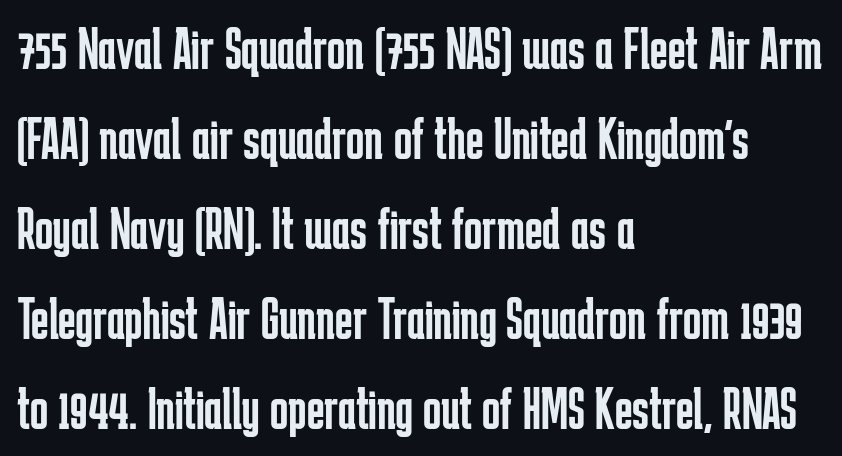
{"serif": "no", "italic": "no", "bold": "no", "weight": "regular", "width": "condensed", "stroke_contrast": "low", "x_height": "medium", "monospaced": "no", "underline": "no", "align": "left", "line_spacing": "normal", "line_spacing_ratio": 1.5, "letter_spacing": "normal", "letter_spacing_em": 0.0, "glyph_px": 60}
